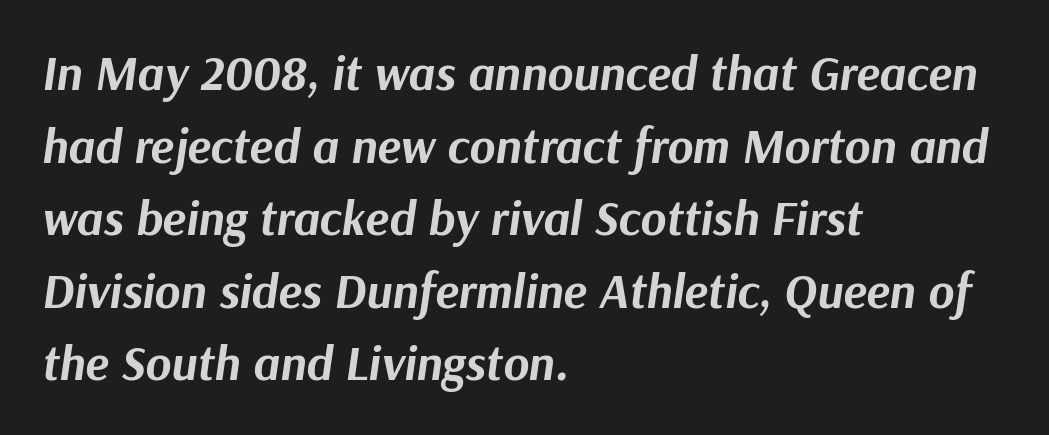
{"italic": "yes", "lean": "right", "slant_degrees": 9, "bold": "yes", "weight": "bold", "width": "normal", "stroke_contrast": "medium", "x_height": "medium", "monospaced": "no", "underline": "no", "align": "left", "line_spacing": "normal", "line_spacing_ratio": 1.48, "letter_spacing": "normal", "letter_spacing_em": 0.0, "glyph_px": 49}
